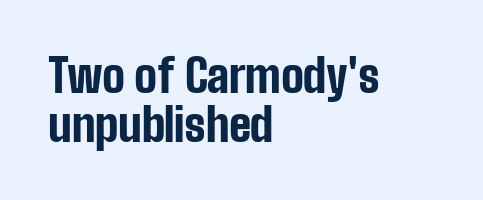
The image shows 45 px bold, condensed sans-serif type, upright; set left-aligned, tight line spacing (1.08x), normal letter spacing, not underlined; low stroke contrast and a medium x-height.
